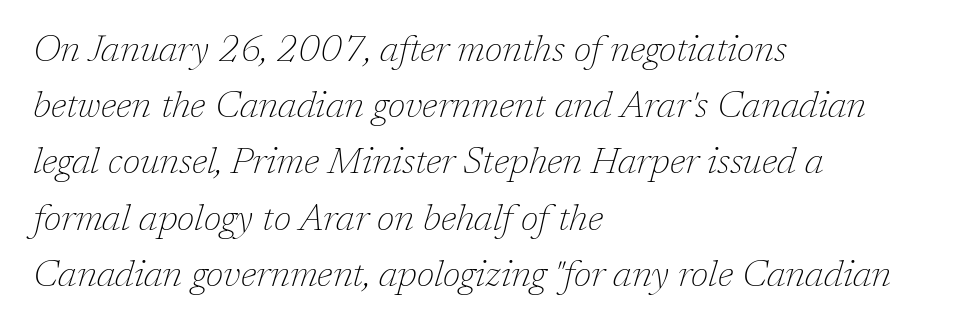
{"serif": "yes", "italic": "yes", "lean": "right", "slant_degrees": 17, "bold": "no", "weight": "thin", "width": "normal", "stroke_contrast": "low", "x_height": "medium", "monospaced": "no", "underline": "no", "align": "left", "line_spacing": "normal", "line_spacing_ratio": 1.52, "letter_spacing": "normal", "letter_spacing_em": 0.0, "glyph_px": 37}
